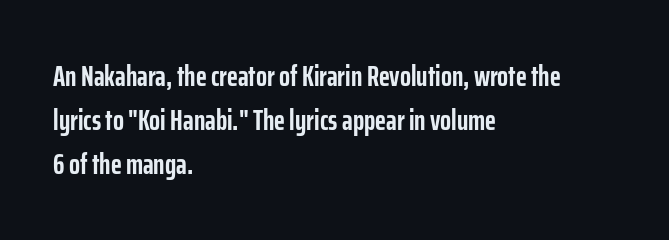
Letters rest on an invisible, unmarked baseline. Does the leading feel generous? No, just average. Unlike a traditional serif, this face leaves its strokes unadorned. The passage shown has conventional tracking throughout.
